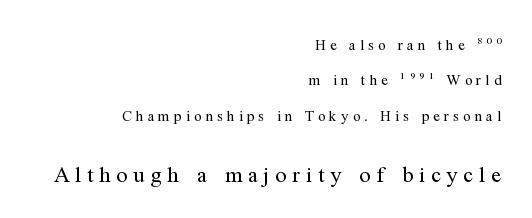
Q: Is the text bold? A: No.
Q: Is the text italic (slanted)? A: No, it is upright.
Q: Is the text underlined? A: No.
Q: How is the paragraph aligned? A: Right-aligned.
Q: Is the spacing between letters normal or unusually wide? A: Unusually wide.
Q: Is the spacing between lines tight, normal or loose? A: Loose.
Q: Which block of text is set in a larger size, the first (top) or the second (bottom)? A: The second (bottom) one.
